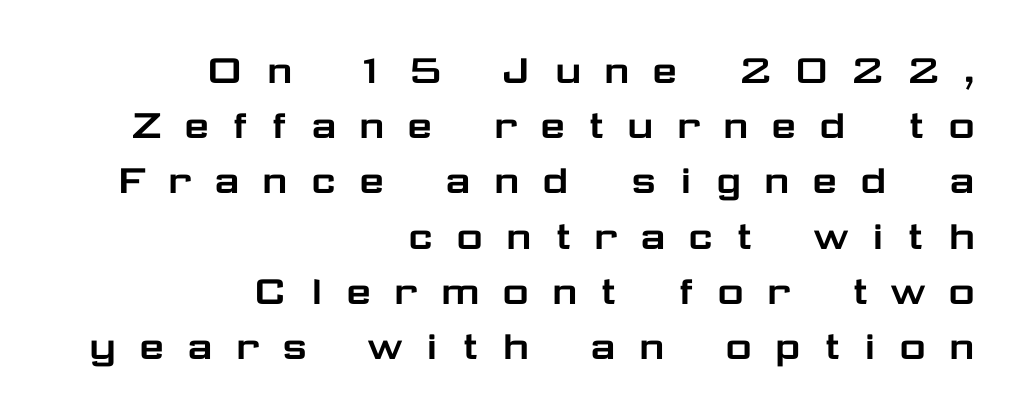
{"serif": "no", "italic": "no", "width": "wide", "stroke_contrast": "low", "x_height": "medium", "monospaced": "no", "underline": "no", "align": "right", "line_spacing_ratio": 1.2, "letter_spacing": "wide", "letter_spacing_em": 0.45, "glyph_px": 46}
